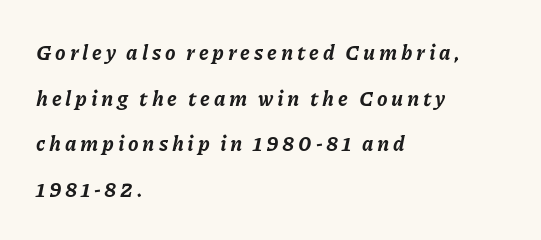
The passage shown is emphatically bold. One glance says open: line gaps are wider than usual. Line beginnings align vertically; line endings do not. The typography opts for an oblique posture over an upright one.
